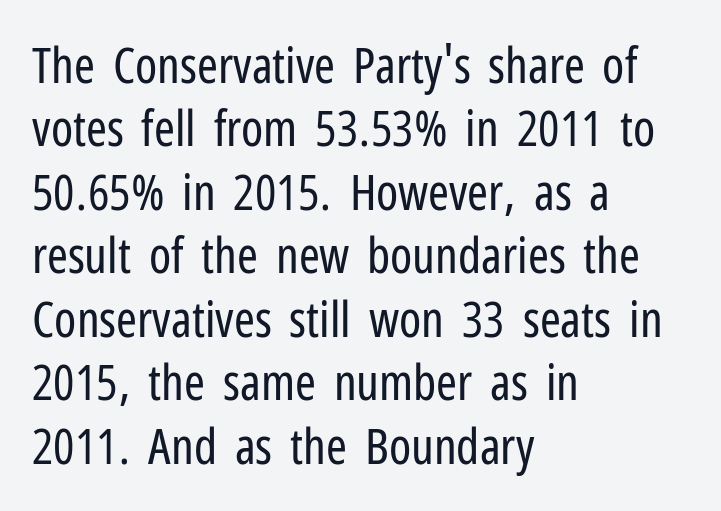
Q: Is the text bold? A: No.
Q: Is the text italic (slanted)? A: No, it is upright.
Q: Is the typeface a serif or a sans-serif typeface? A: Sans-serif.
Q: Is the text underlined? A: No.
Q: How is the paragraph aligned? A: Left-aligned.
Q: Is the spacing between letters normal or unusually wide? A: Normal.
Q: Is the spacing between lines tight, normal or loose? A: Normal.
Q: Width (condensed, normal, or wide)? A: Condensed.
Q: Stroke contrast? A: Low.
Q: x-height? A: Medium.
Q: Monospaced? A: No.
